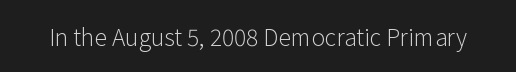
The image shows 23 px text type, upright; set normal letter spacing, not underlined.
